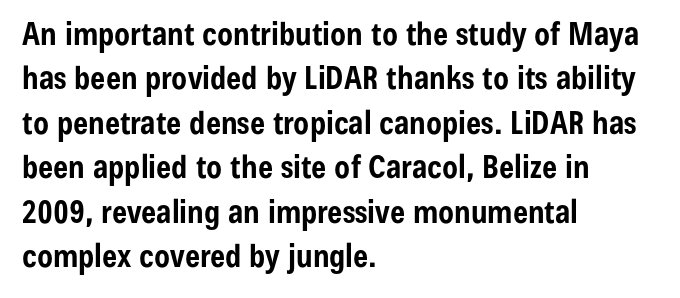
Is this a sans? Yes — the strokes have no serifs. A roman cut, with each character standing at attention. Students, this is bold: see how much ink each stroke carries. Short and long lines alike share a common starting point at left. Is this a fixed-width face? No — the glyphs have proportional, varying widths. No word sits above an underline.
